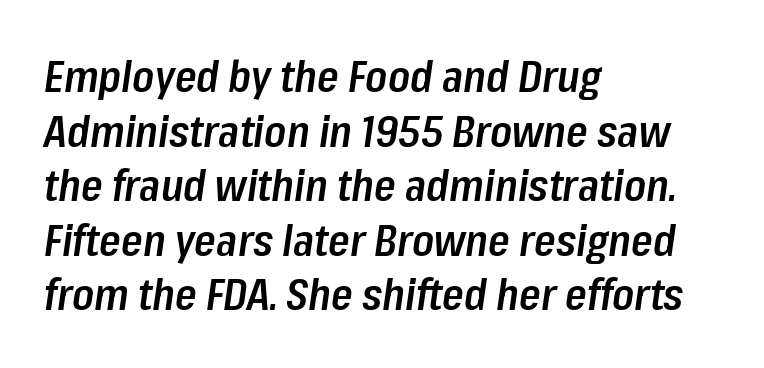
The image shows 44 px semibold, condensed type, italic (leaning right); set left-aligned, line spacing 1.24x, normal letter spacing, not underlined; low stroke contrast and a medium x-height.
